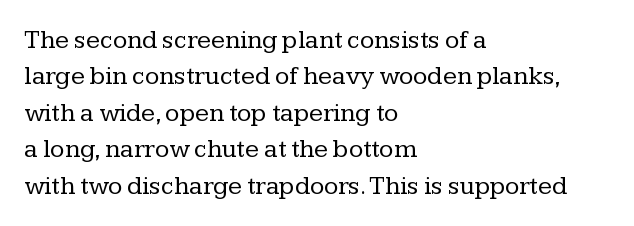
{"italic": "no", "bold": "no", "underline": "no", "align": "left", "line_spacing": "normal", "line_spacing_ratio": 1.4, "letter_spacing": "normal", "letter_spacing_em": 0.0, "glyph_px": 26}
